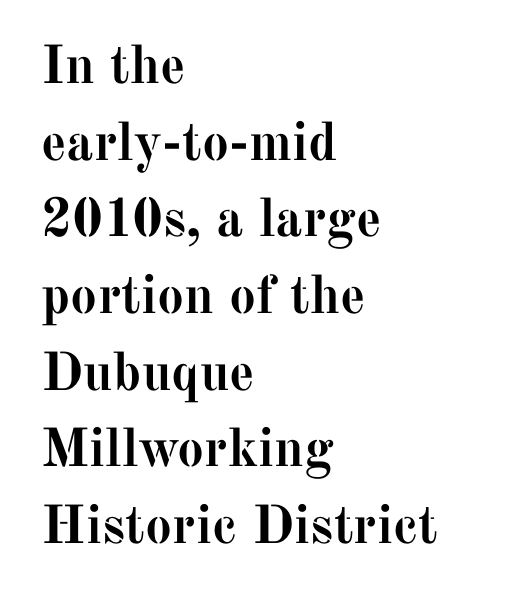
Is there much room between lines? A standard amount, neither cramped nor airy. This is roman type, the default non-slanted kind. Quick note: underline off. Emphasis by weight is at full strength: bold. Spacing between characters is what you'd get straight out of the box.
